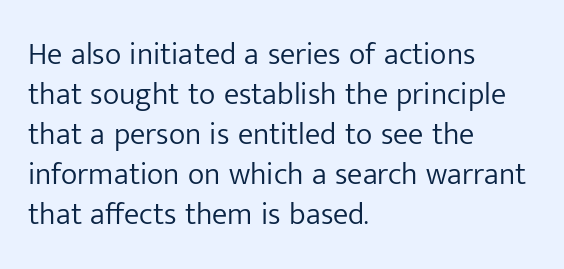
The image shows 31 px light sans-serif type, upright; set left-aligned, normal line spacing (1.29x), normal letter spacing, not underlined; low stroke contrast and a medium x-height.
